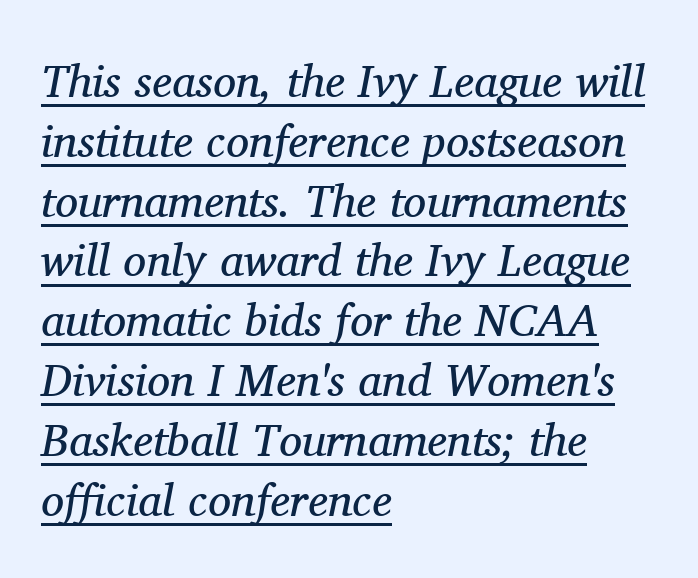
Q: Is the text bold? A: No.
Q: Is the text italic (slanted)? A: Yes, it leans right by about 11 degrees.
Q: Is the typeface a serif or a sans-serif typeface? A: Serif.
Q: Is the text underlined? A: Yes.
Q: How is the paragraph aligned? A: Left-aligned.
Q: Is the spacing between letters normal or unusually wide? A: Normal.
Q: Is the spacing between lines tight, normal or loose? A: Normal.
Q: Width (condensed, normal, or wide)? A: Normal.
Q: Stroke contrast? A: Medium.
Q: x-height? A: Medium.
Q: Monospaced? A: No.
